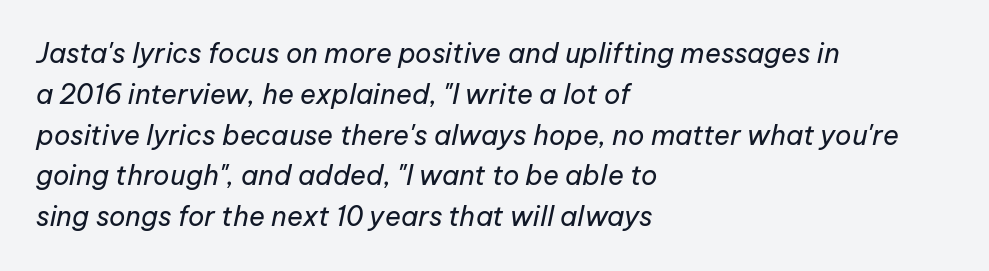
In terms of letterspacing, this is plain default setting. Layout note: lines flush left. Horizontal bands of white between lines are of average thickness. These lines were composed using italics. The specimen omits any rule beneath the text block's lines.
